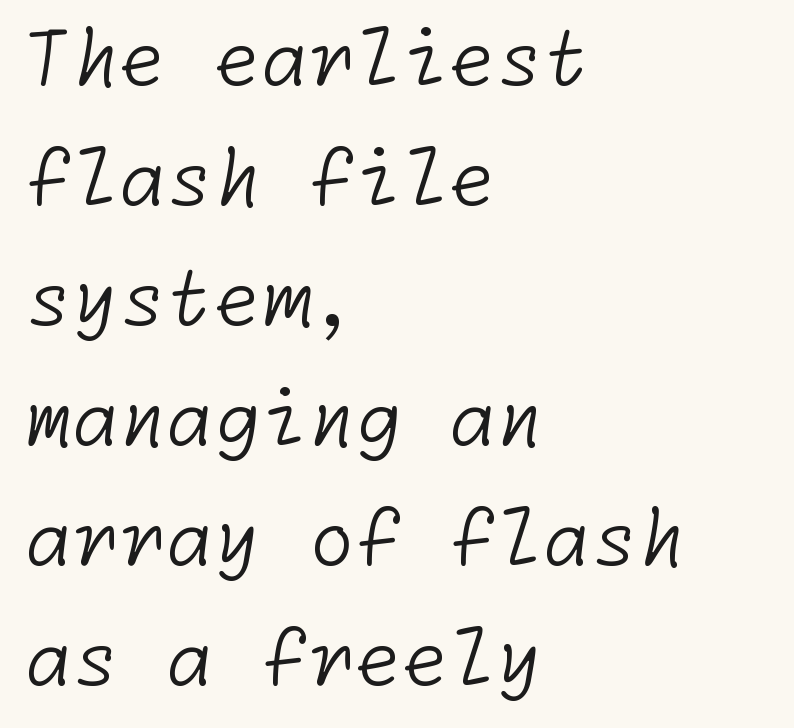
{"serif": "no", "bold": "no", "weight": "light", "width": "normal", "stroke_contrast": "low", "x_height": "medium", "underline": "no", "align": "left", "line_spacing": "normal", "line_spacing_ratio": 1.58, "letter_spacing": "normal", "letter_spacing_em": 0.0, "glyph_px": 76}
